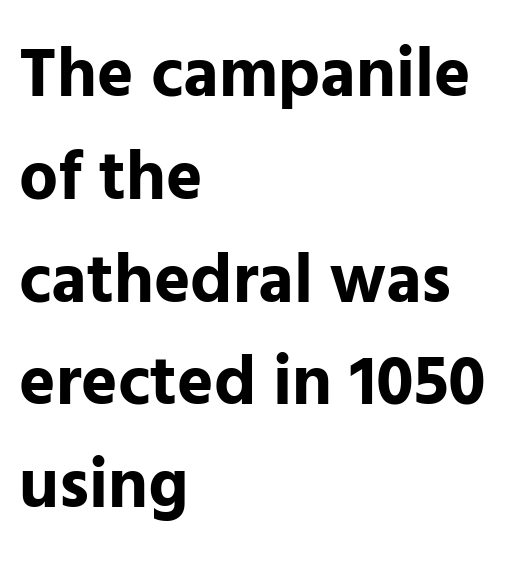
Q: Is the text bold? A: Yes.
Q: Is the text italic (slanted)? A: No, it is upright.
Q: Is the typeface a serif or a sans-serif typeface? A: Sans-serif.
Q: Is the text underlined? A: No.
Q: How is the paragraph aligned? A: Left-aligned.
Q: Is the spacing between letters normal or unusually wide? A: Normal.
Q: Is the spacing between lines tight, normal or loose? A: Normal.
Q: Width (condensed, normal, or wide)? A: Normal.
Q: Stroke contrast? A: Low.
Q: x-height? A: Medium.
Q: Monospaced? A: No.
